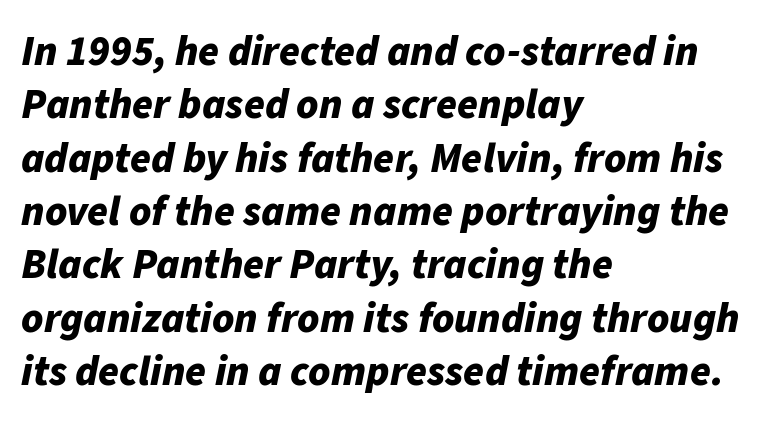
Lines of text with bare space underneath. Default kerning and tracking; the words read as compact shapes. Looking at the ascenders, they clearly lean. Visually the block forms a straight wall on the left and a jagged coastline on the right. Spacing verdict: proportional, widths tailored to each character. Heft: maximum for text — a bold.
